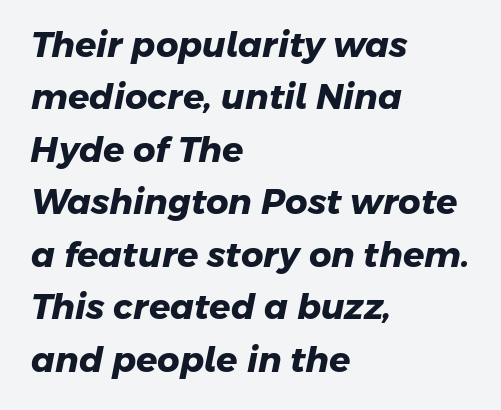
This rendering employs a face without finishing strokes, i.e., a sans-serif. The characters look thick and weighty, a clear bold. In CSS terms this would be text-align: left. The passage shown is typed in a proportional face where columns would drift. These lines sit exactly where default settings would place them. Beneath every word, the page is bare.
